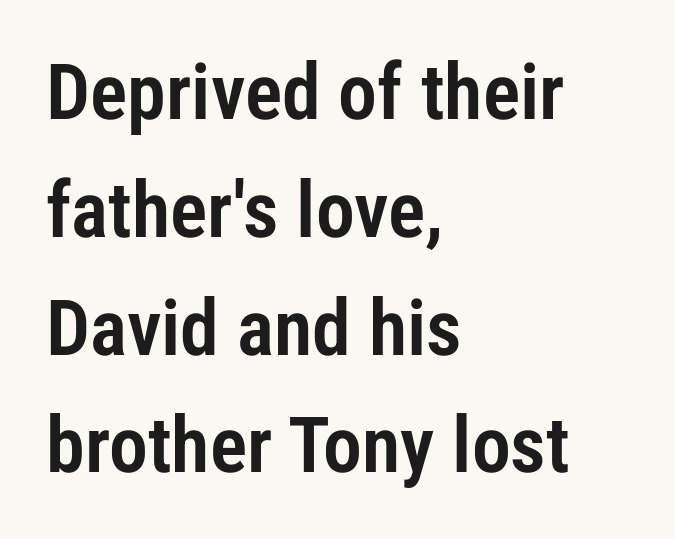
The image shows 78 px condensed sans-serif type, upright; set left-aligned, normal line spacing (1.51x), normal letter spacing, not underlined; low stroke contrast and a medium x-height.
